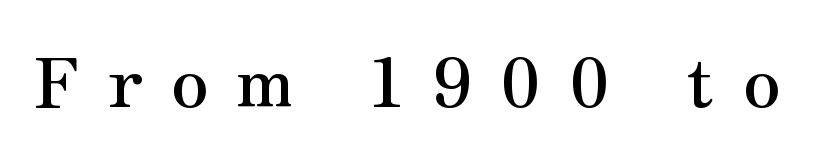
Typographic density is high because the face is bold. Letters rest on an invisible, unmarked baseline. The tracking jumps out immediately: characters are airy and widely separated. Posture: upright roman.
